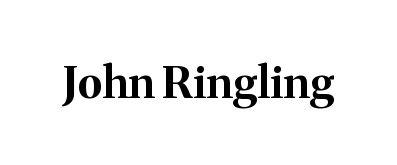
{"serif": "yes", "italic": "no", "bold": "yes", "weight": "bold", "width": "normal", "stroke_contrast": "medium", "x_height": "medium", "monospaced": "no", "underline": "no", "letter_spacing": "normal", "letter_spacing_em": 0.0, "glyph_px": 44}
